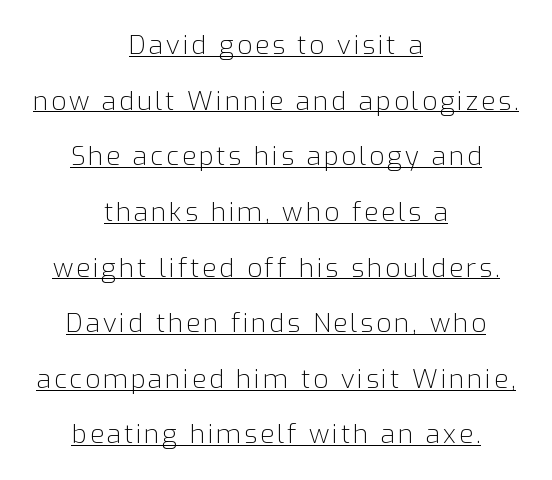
Does the copy run flush right? No — it is centered line by line. The cut favours lightness, reaching ordinary text weight at its darkest. Check the space under the baseline: a stroke is drawn there. The lettering holds an erect, upright posture throughout. You could fit nearly another row in the gap between these rows.
